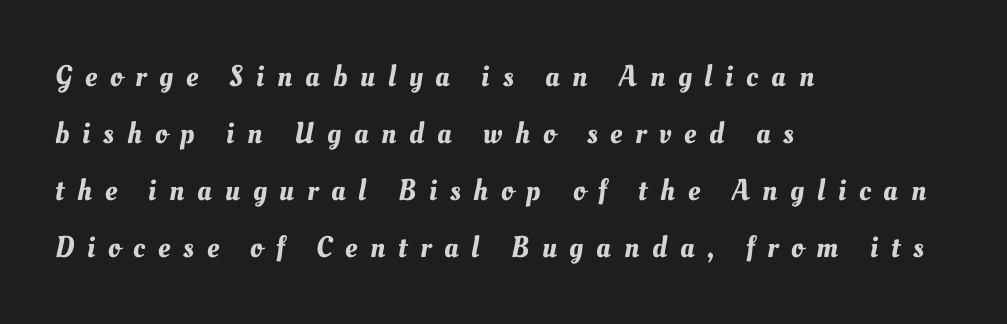
The image shows 30 px text type; set left-aligned, loose line spacing (1.9x), unusually wide letter spacing (+0.43 em), not underlined; medium stroke contrast and a small x-height.
